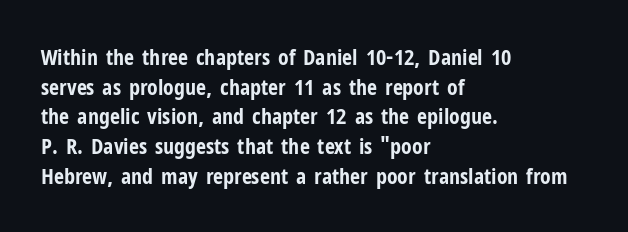
The image shows 22 px bold type, upright; set left-aligned, normal line spacing (1.35x), normal letter spacing, not underlined.
